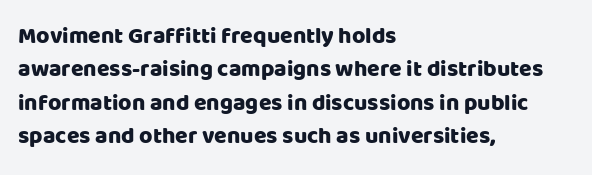
{"italic": "no", "underline": "no", "align": "left", "line_spacing": "normal", "line_spacing_ratio": 1.45, "letter_spacing": "normal", "letter_spacing_em": 0.0, "glyph_px": 23}
